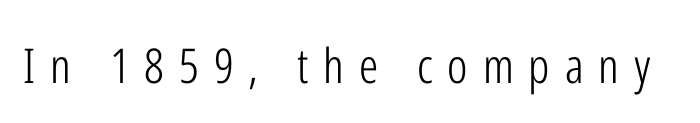
{"serif": "no", "italic": "no", "bold": "no", "weight": "light", "width": "condensed", "stroke_contrast": "low", "x_height": "medium", "monospaced": "no", "underline": "no", "letter_spacing": "wide", "letter_spacing_em": 0.31, "glyph_px": 48}
